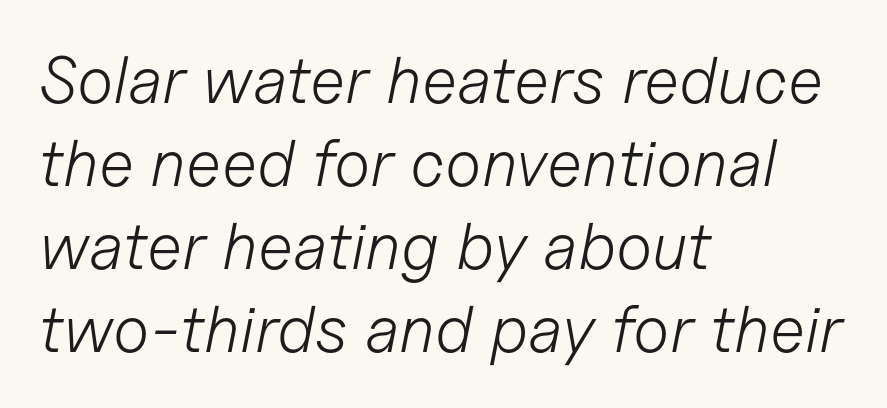
The image shows 66 px light type, italic (leaning right); set left-aligned, normal line spacing (1.26x), normal letter spacing, not underlined; low stroke contrast and a medium x-height.
